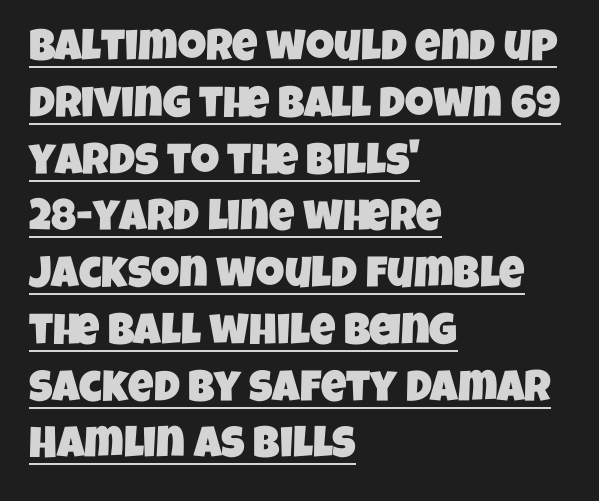
Vertically, the passage feels balanced, rows spaced as you'd expect. A rule runs beneath these lines of type. A typesetter would label this face a sans. Is this a fixed-width face? No — the glyphs have proportional, varying widths. What stands out about the letter spacing? Nothing — it is the standard amount.
